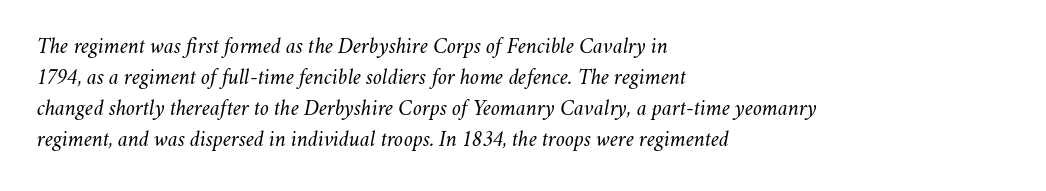
{"italic": "yes", "lean": "right", "slant_degrees": 11, "bold": "no", "underline": "no", "align": "left", "line_spacing": "normal", "line_spacing_ratio": 1.41, "letter_spacing": "normal", "letter_spacing_em": 0.0, "glyph_px": 22}
